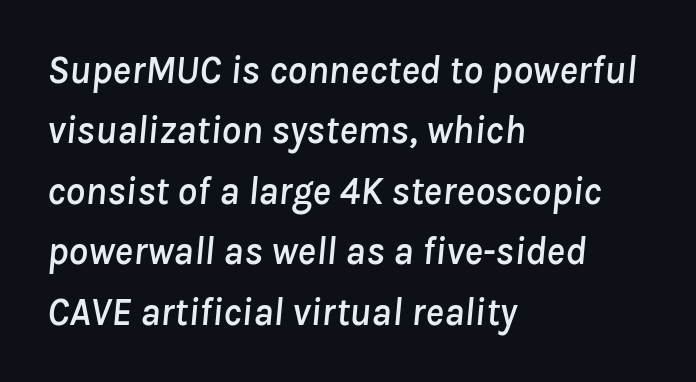
The lettering tilts uniformly, giving the passage an italic look. The face used here is proportionally spaced, like ordinary book or web type. Compared with typical body copy, the letter spacing here is the same. Quick note: underline off.
